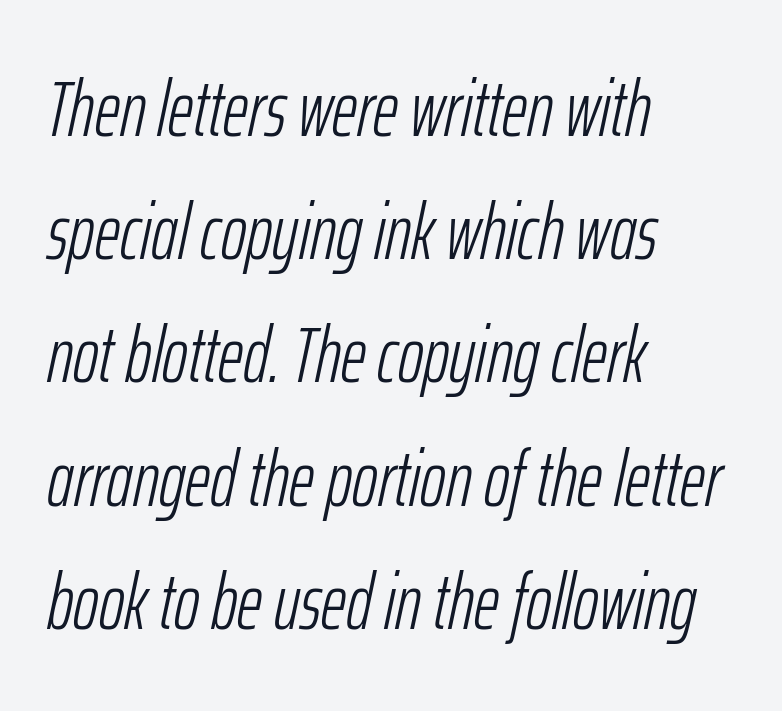
{"italic": "yes", "lean": "right", "slant_degrees": 12, "bold": "no", "weight": "light", "width": "condensed", "stroke_contrast": "low", "x_height": "medium", "monospaced": "no", "underline": "no", "align": "left", "line_spacing": "normal", "line_spacing_ratio": 1.58, "letter_spacing": "normal", "letter_spacing_em": 0.0, "glyph_px": 78}
